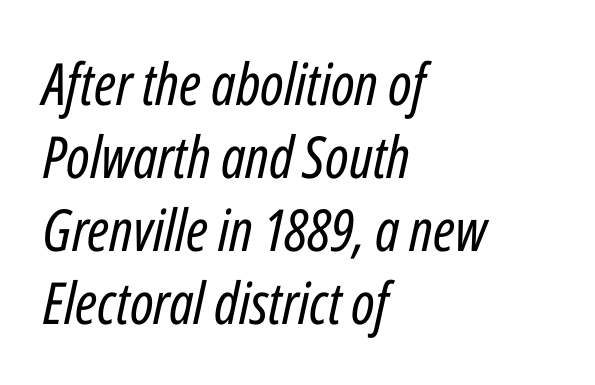
A bare baseline throughout the passage. A typesetter would call this leading conventional body-copy spacing. Default kerning and tracking; the words read as compact shapes. Think standard paragraph weight, or any step lighter than that. Italic: yes, the glyphs are oblique. The passage shown is typed in a proportional face where columns would drift.
